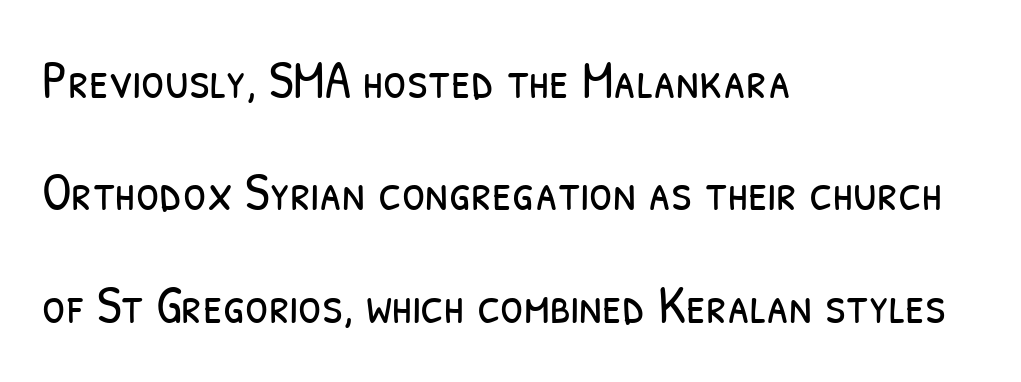
{"serif": "no", "bold": "no", "weight": "light", "width": "condensed", "stroke_contrast": "low", "x_height": "medium", "monospaced": "no", "underline": "no", "align": "left", "line_spacing": "loose", "line_spacing_ratio": 2.12, "letter_spacing": "normal", "letter_spacing_em": 0.0, "glyph_px": 53}
